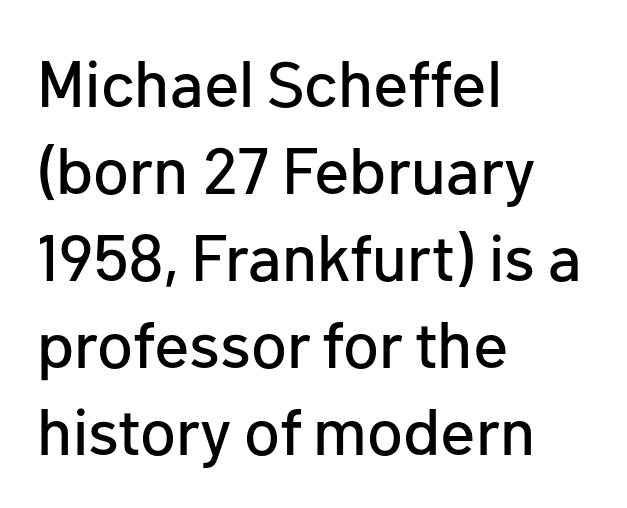
{"serif": "no", "italic": "no", "width": "normal", "stroke_contrast": "low", "x_height": "medium", "monospaced": "no", "underline": "no", "align": "left", "line_spacing": "normal", "line_spacing_ratio": 1.34, "letter_spacing": "normal", "letter_spacing_em": 0.0, "glyph_px": 65}
